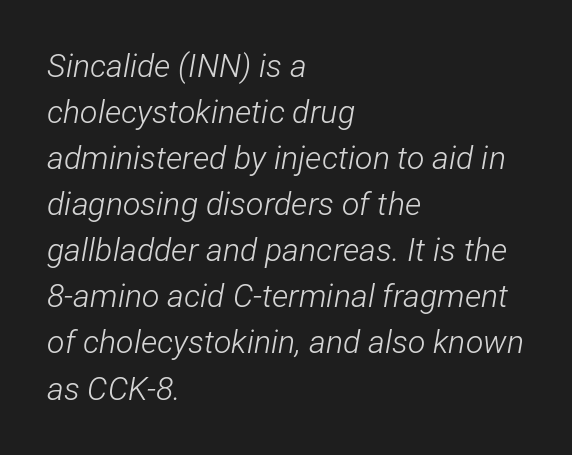
{"italic": "yes", "lean": "right", "slant_degrees": 12, "bold": "no", "weight": "light", "width": "condensed", "stroke_contrast": "low", "x_height": "medium", "monospaced": "no", "underline": "no", "align": "left", "line_spacing": "normal", "line_spacing_ratio": 1.44, "letter_spacing": "normal", "letter_spacing_em": 0.0, "glyph_px": 32}
